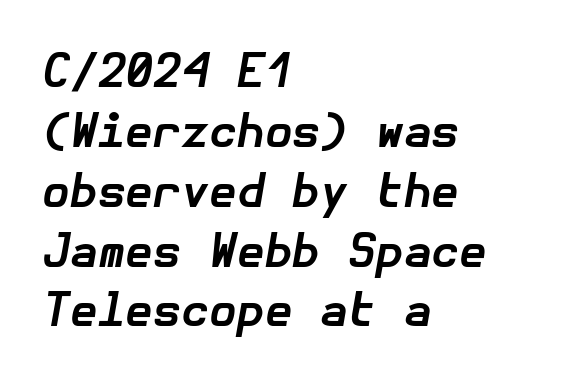
A classic flush-left, rag-right setting is used for this passage. The glyphs look as if they've been sheared to an angle. The string is rendered with underlining switched off. No extra tracking has been applied to these lines. Notice how thick the strokes are: this is what a full bold looks like. Compared with typical paragraphs, the rows here are spaced about the same.
